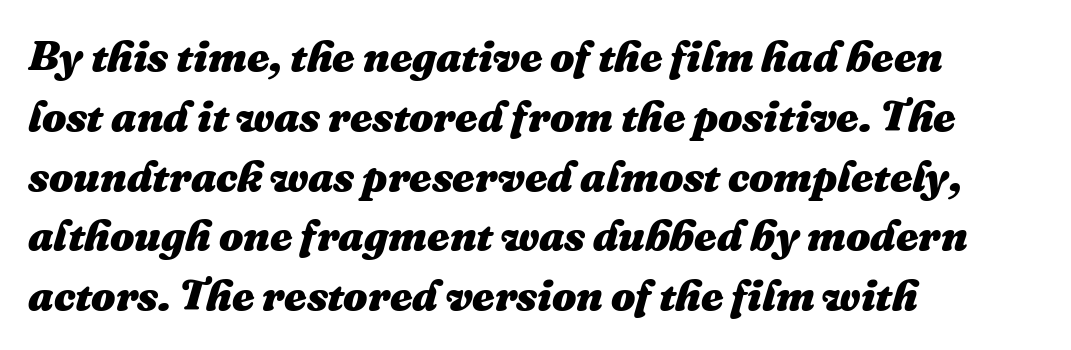
The image shows 43 px heavy type, italic (leaning right); set left-aligned, normal line spacing (1.39x), normal letter spacing, not underlined; medium stroke contrast and a medium x-height.
